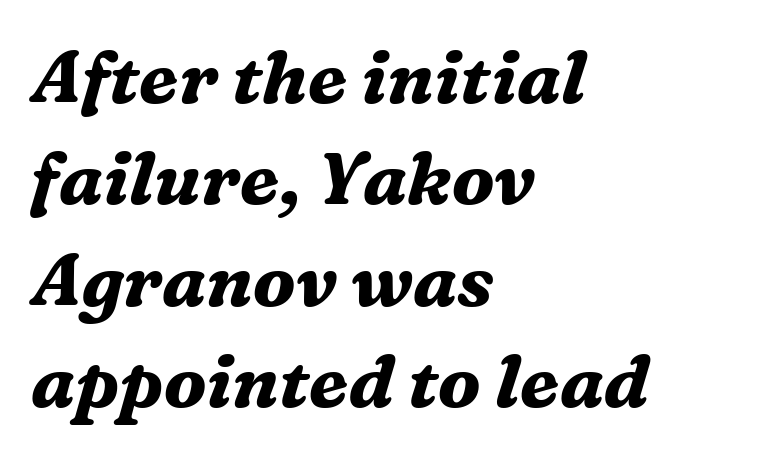
Q: Is the text bold? A: Yes.
Q: Is the text italic (slanted)? A: Yes, it leans right by about 16 degrees.
Q: Is the typeface a serif or a sans-serif typeface? A: Serif.
Q: Is the text underlined? A: No.
Q: How is the paragraph aligned? A: Left-aligned.
Q: Is the spacing between letters normal or unusually wide? A: Normal.
Q: Is the spacing between lines tight, normal or loose? A: Normal.
Q: Width (condensed, normal, or wide)? A: Normal.
Q: Stroke contrast? A: Medium.
Q: x-height? A: Medium.
Q: Monospaced? A: No.
